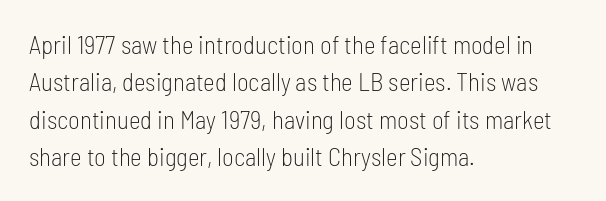
In CSS terms this would be text-align: left. Descenders are the only things crossing below the line. One glance says typical: line gaps are just what's usual. This is the regular roman posture of the typeface.
